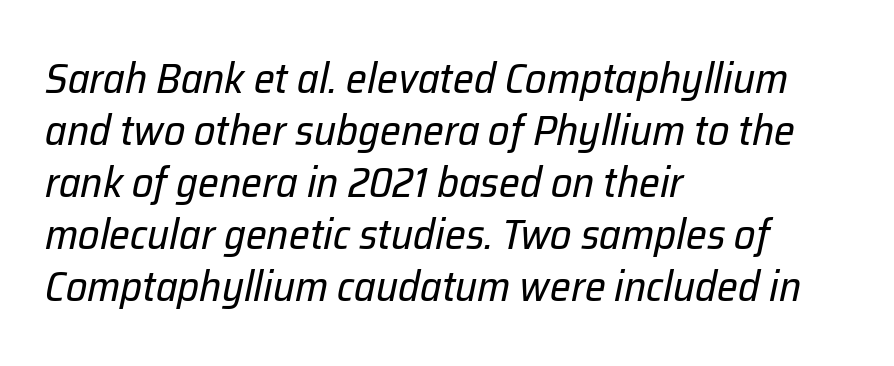
Q: Is the text bold? A: No.
Q: Is the text italic (slanted)? A: Yes, it leans right by about 12 degrees.
Q: Is the text underlined? A: No.
Q: How is the paragraph aligned? A: Left-aligned.
Q: Is the spacing between letters normal or unusually wide? A: Normal.
Q: Width (condensed, normal, or wide)? A: Normal.
Q: Stroke contrast? A: Low.
Q: x-height? A: Medium.
Q: Monospaced? A: No.
